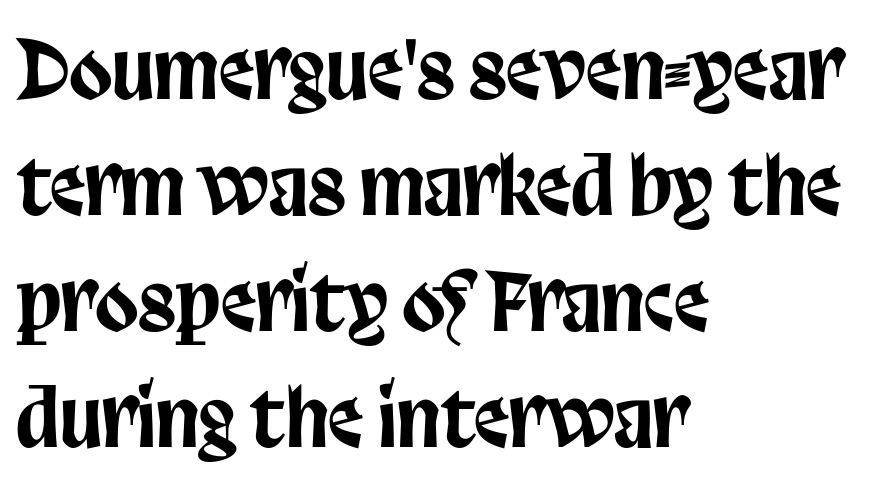
The typesetter chose a ragged-right arrangement here. Honestly, the row spacing looks completely unremarkable. The rendering keeps characters at their native spacing. This is sans-serif lettering, the kind often seen on screens and signage. Spacing verdict: proportional, widths tailored to each character.
